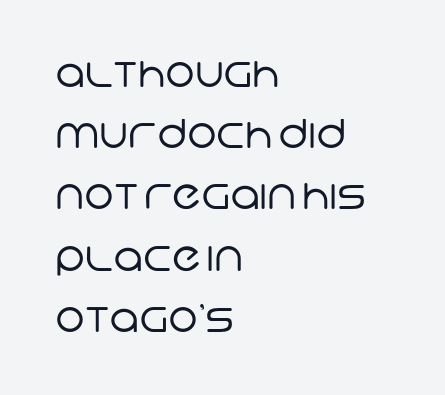
Q: Is the text bold? A: No.
Q: Is the typeface a serif or a sans-serif typeface? A: Sans-serif.
Q: Is the text underlined? A: No.
Q: How is the paragraph aligned? A: Left-aligned.
Q: Is the spacing between letters normal or unusually wide? A: Normal.
Q: Is the spacing between lines tight, normal or loose? A: Normal.
Q: Width (condensed, normal, or wide)? A: Normal.
Q: Stroke contrast? A: Low.
Q: x-height? A: Large.
Q: Monospaced? A: No.
